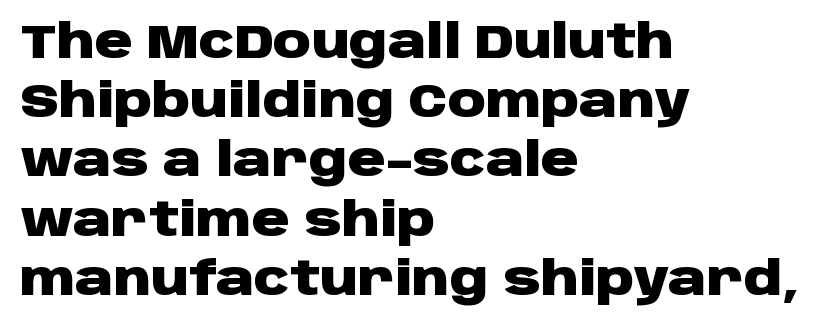
One-word summary of the alignment: left. Type without underlining. Students, observe: this is what conventionally led text looks like. Chunky letters — that's bold for sure. Note the varied advance widths — an 'i' is clearly narrower than an 'm'.
